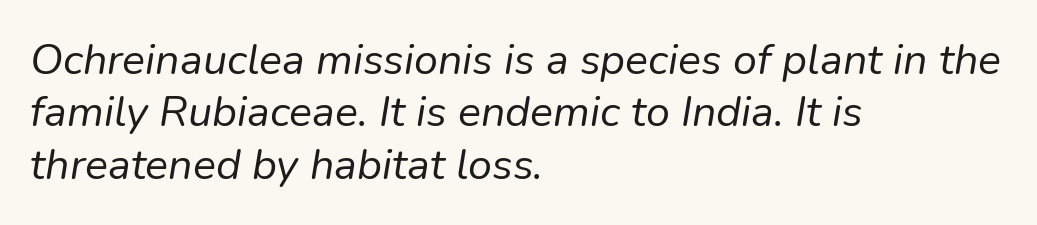
Q: Is the text bold? A: No.
Q: Is the text italic (slanted)? A: Yes, it leans right by about 9 degrees.
Q: Is the text underlined? A: No.
Q: How is the paragraph aligned? A: Left-aligned.
Q: Is the spacing between letters normal or unusually wide? A: Normal.
Q: Width (condensed, normal, or wide)? A: Normal.
Q: Stroke contrast? A: Low.
Q: x-height? A: Medium.
Q: Monospaced? A: No.
